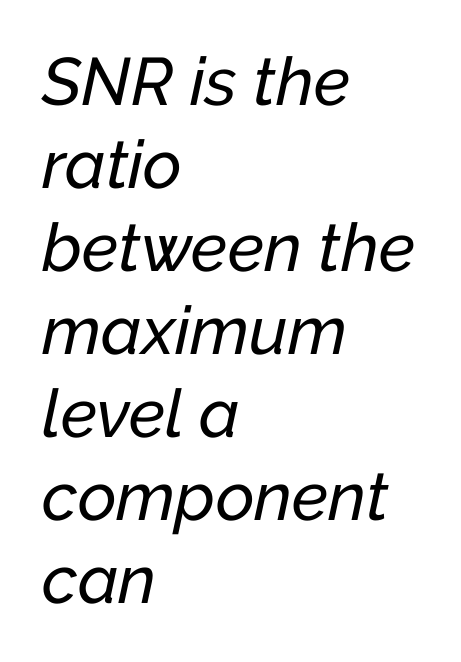
Q: Is the text italic (slanted)? A: Yes, it leans right by about 12 degrees.
Q: Is the text underlined? A: No.
Q: How is the paragraph aligned? A: Left-aligned.
Q: Is the spacing between letters normal or unusually wide? A: Normal.
Q: Width (condensed, normal, or wide)? A: Normal.
Q: Stroke contrast? A: Low.
Q: x-height? A: Medium.
Q: Monospaced? A: No.
